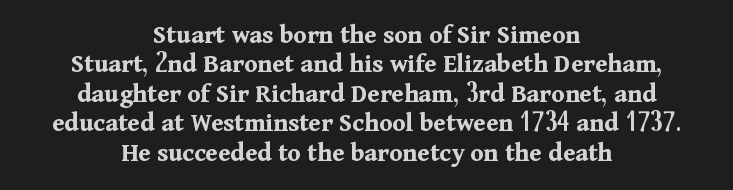
Honestly, the rows look squashed on top of each other. Caption: multi-line text, centered on the measure. Weight check: bold — yes, fully. Spacing between characters is what you'd get straight out of the box. Ordinary non-slanted type is in use. No word sits above an underline.
